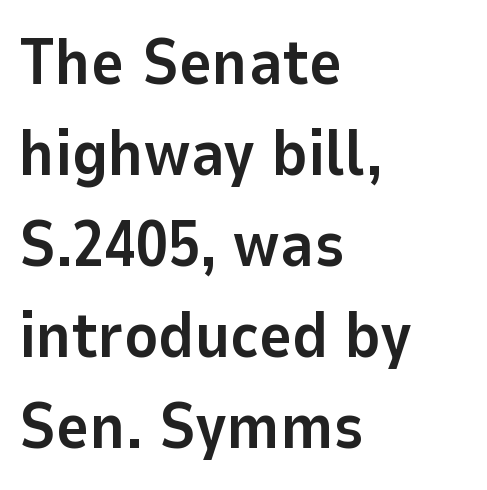
Q: Is the text bold? A: Yes.
Q: Is the text italic (slanted)? A: No, it is upright.
Q: Is the typeface a serif or a sans-serif typeface? A: Sans-serif.
Q: Is the text underlined? A: No.
Q: How is the paragraph aligned? A: Left-aligned.
Q: Is the spacing between letters normal or unusually wide? A: Normal.
Q: Is the spacing between lines tight, normal or loose? A: Normal.
Q: Width (condensed, normal, or wide)? A: Normal.
Q: Stroke contrast? A: Low.
Q: x-height? A: Medium.
Q: Monospaced? A: No.
